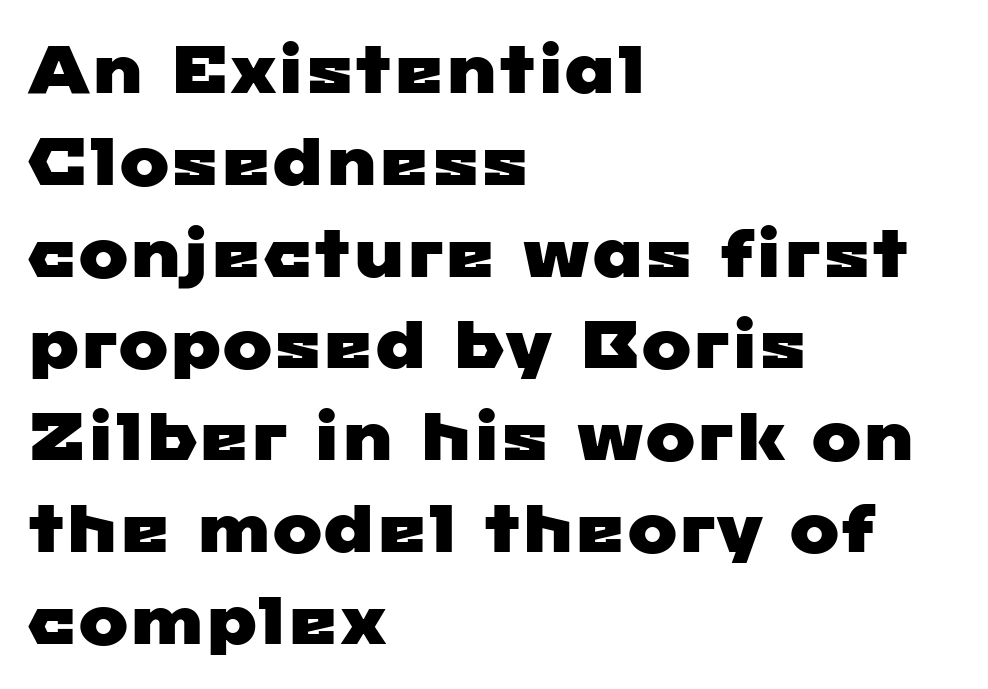
{"serif": "no", "width": "wide", "stroke_contrast": "low", "x_height": "medium", "monospaced": "no", "underline": "no", "align": "left", "line_spacing": "normal", "line_spacing_ratio": 1.37, "letter_spacing": "normal", "letter_spacing_em": 0.0, "glyph_px": 67}
